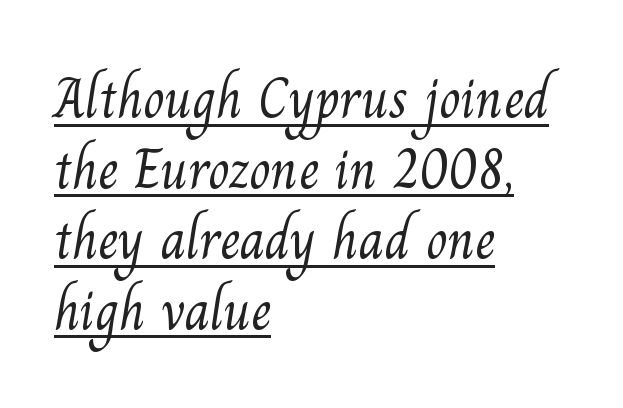
The image shows 56 px light serif type; set left-aligned, normal line spacing (1.26x), normal letter spacing, underlined; medium stroke contrast and a small x-height.
